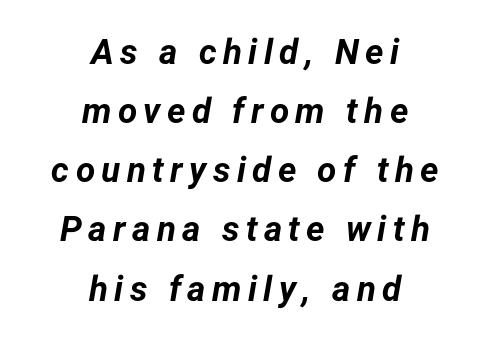
The image shows 35 px bold type, italic (leaning right); set centered, normal line spacing (1.69x), not underlined; low stroke contrast and a medium x-height.
